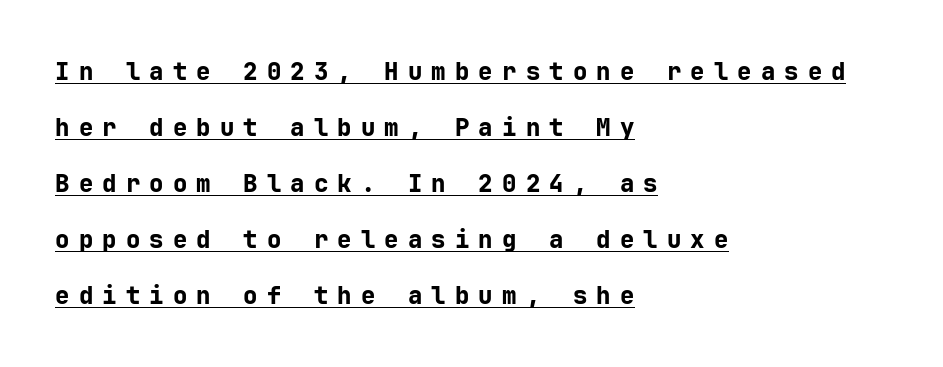
The image shows 24 px bold type, upright; set left-aligned, loose line spacing (2.33x), unusually wide letter spacing (+0.38 em), underlined.
